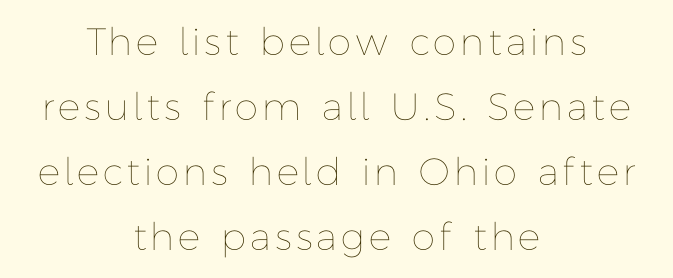
Q: Is the text bold? A: No.
Q: Is the text italic (slanted)? A: No, it is upright.
Q: Is the text underlined? A: No.
Q: How is the paragraph aligned? A: Centered.
Q: Width (condensed, normal, or wide)? A: Normal.
Q: Stroke contrast? A: Low.
Q: x-height? A: Medium.
Q: Monospaced? A: No.
